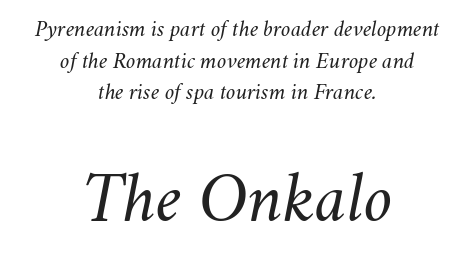
Q: Is the text bold? A: No.
Q: Is the text italic (slanted)? A: Yes, it leans right by about 11 degrees.
Q: Is the text underlined? A: No.
Q: How is the paragraph aligned? A: Centered.
Q: Is the spacing between letters normal or unusually wide? A: Normal.
Q: Is the spacing between lines tight, normal or loose? A: Normal.
Q: Which block of text is set in a larger size, the first (top) or the second (bottom)? A: The second (bottom) one.
Q: Width (condensed, normal, or wide)? A: Normal.
Q: Stroke contrast? A: Medium.
Q: x-height? A: Small.
Q: Monospaced? A: No.
